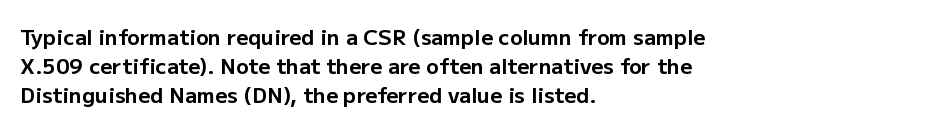
When letters stand straight like this, we call the style roman or upright. Line starts are locked; line ends wander. Quick note: underline off. Words appear dense and cohesive because spacing is normal. A normal amount of white space separates one row of letters from the next.
